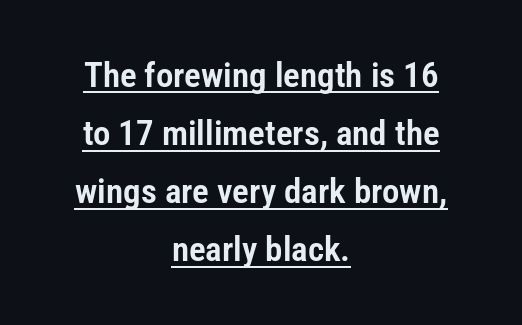
The image shows 35 px condensed sans-serif type, upright; set centered, normal line spacing (1.66x), normal letter spacing, underlined; low stroke contrast and a medium x-height.
